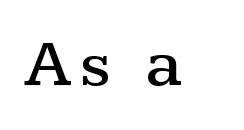
The typography opts for an upright posture over an oblique one. The letters advance in unequal steps, a hallmark of proportional type. Typographically, this falls in the serif category. The zone under the glyphs is completely vacant.
